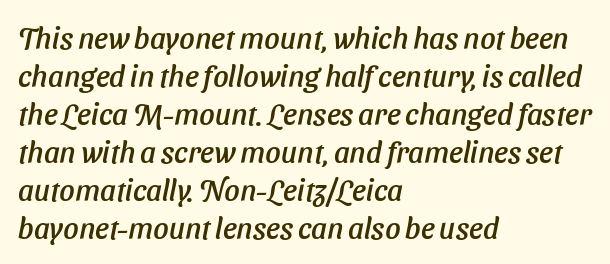
{"width": "normal", "stroke_contrast": "low", "x_height": "medium", "monospaced": "no", "underline": "no", "align": "left", "line_spacing": "normal", "line_spacing_ratio": 1.27, "letter_spacing": "normal", "letter_spacing_em": 0.0, "glyph_px": 30}
